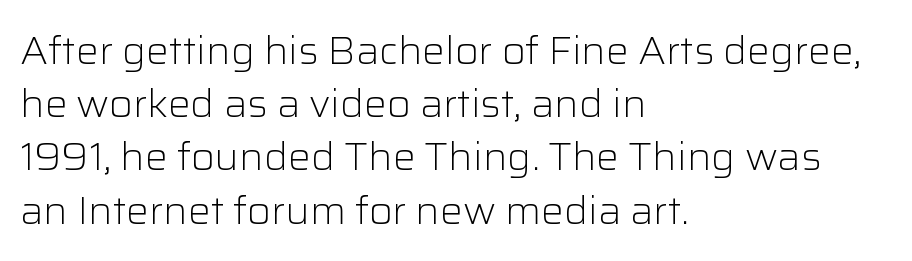
The image shows 38 px light sans-serif type, upright; set left-aligned, normal line spacing (1.4x), normal letter spacing, not underlined; low stroke contrast and a medium x-height.
